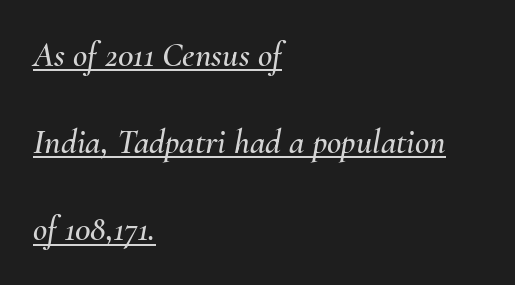
{"italic": "yes", "lean": "right", "slant_degrees": 10, "width": "normal", "stroke_contrast": "medium", "x_height": "small", "monospaced": "no", "underline": "yes", "align": "left", "line_spacing": "loose", "line_spacing_ratio": 2.49, "letter_spacing": "normal", "letter_spacing_em": 0.0, "glyph_px": 35}
